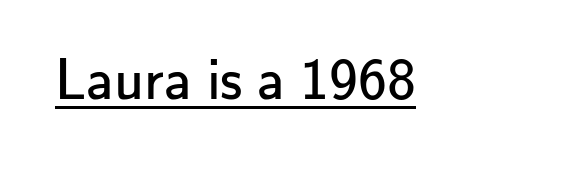
The image shows 58 px regular-weight sans-serif type, upright; set normal letter spacing, underlined; low stroke contrast and a small x-height.
